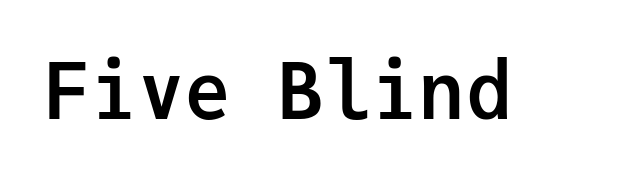
The image shows 78 px semibold sans-serif type, upright, monospaced; set normal letter spacing, not underlined; low stroke contrast and a medium x-height.
